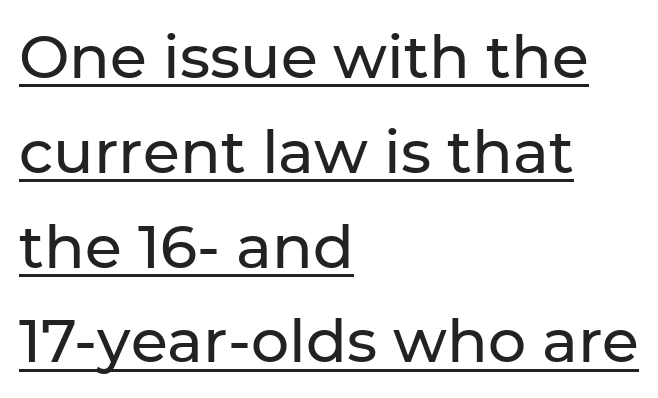
Q: Is the text italic (slanted)? A: No, it is upright.
Q: Is the typeface a serif or a sans-serif typeface? A: Sans-serif.
Q: Is the text underlined? A: Yes.
Q: How is the paragraph aligned? A: Left-aligned.
Q: Is the spacing between letters normal or unusually wide? A: Normal.
Q: Is the spacing between lines tight, normal or loose? A: Normal.
Q: Width (condensed, normal, or wide)? A: Normal.
Q: Stroke contrast? A: Low.
Q: x-height? A: Medium.
Q: Monospaced? A: No.
